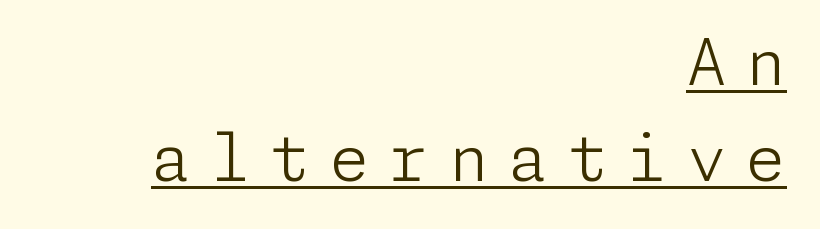
Q: Is the text bold? A: No.
Q: Is the text italic (slanted)? A: No, it is upright.
Q: Is the typeface a serif or a sans-serif typeface? A: Sans-serif.
Q: Is the text underlined? A: Yes.
Q: How is the paragraph aligned? A: Right-aligned.
Q: Is the spacing between letters normal or unusually wide? A: Unusually wide.
Q: Is the spacing between lines tight, normal or loose? A: Normal.
Q: Width (condensed, normal, or wide)? A: Normal.
Q: Stroke contrast? A: Low.
Q: x-height? A: Medium.
